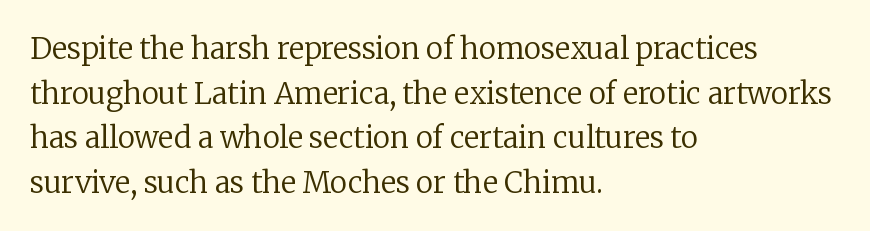
Q: Is the text bold? A: No.
Q: Is the text italic (slanted)? A: No, it is upright.
Q: Is the typeface a serif or a sans-serif typeface? A: Serif.
Q: Is the text underlined? A: No.
Q: How is the paragraph aligned? A: Left-aligned.
Q: Is the spacing between letters normal or unusually wide? A: Normal.
Q: Is the spacing between lines tight, normal or loose? A: Normal.
Q: Width (condensed, normal, or wide)? A: Normal.
Q: Stroke contrast? A: Low.
Q: x-height? A: Medium.
Q: Monospaced? A: No.
